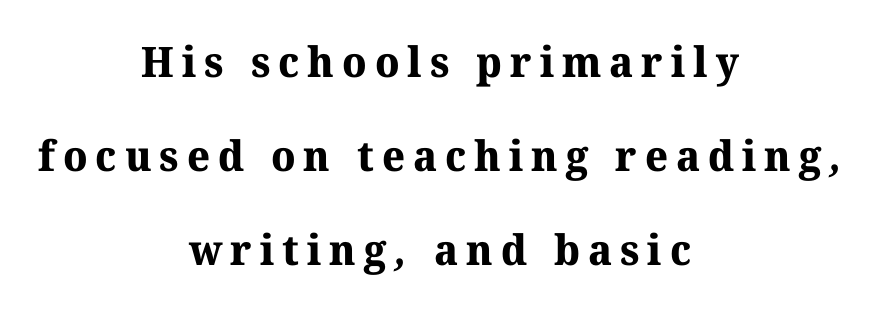
Q: Is the text bold? A: Yes.
Q: Is the typeface a serif or a sans-serif typeface? A: Serif.
Q: Is the text underlined? A: No.
Q: How is the paragraph aligned? A: Centered.
Q: Is the spacing between lines tight, normal or loose? A: Loose.
Q: Width (condensed, normal, or wide)? A: Normal.
Q: Stroke contrast? A: Medium.
Q: x-height? A: Medium.
Q: Monospaced? A: No.
